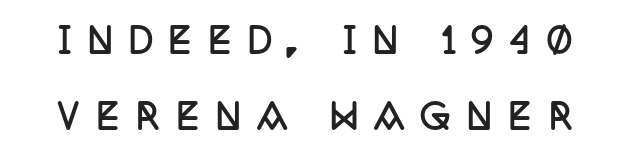
The image shows 34 px semibold, condensed serif type, upright; set loose line spacing (2.24x), unusually wide letter spacing (+0.49 em), not underlined; low stroke contrast and a large x-height.
